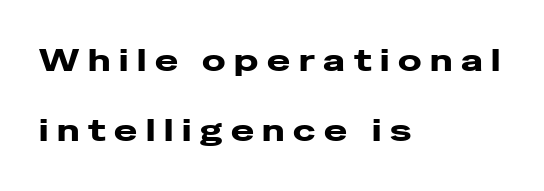
{"serif": "no", "italic": "no", "bold": "yes", "weight": "heavy", "width": "wide", "stroke_contrast": "low", "x_height": "medium", "monospaced": "no", "underline": "no", "align": "left", "line_spacing": "loose", "line_spacing_ratio": 2.27, "letter_spacing": "wide", "letter_spacing_em": 0.28, "glyph_px": 31}
